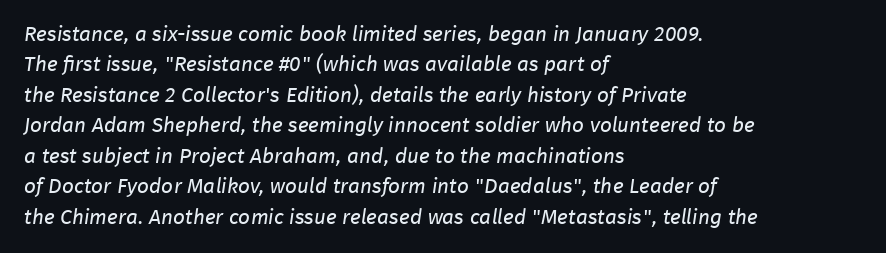
{"bold": "no", "underline": "no", "align": "left", "line_spacing": "normal", "line_spacing_ratio": 1.45, "letter_spacing": "normal", "letter_spacing_em": 0.0, "glyph_px": 21}
